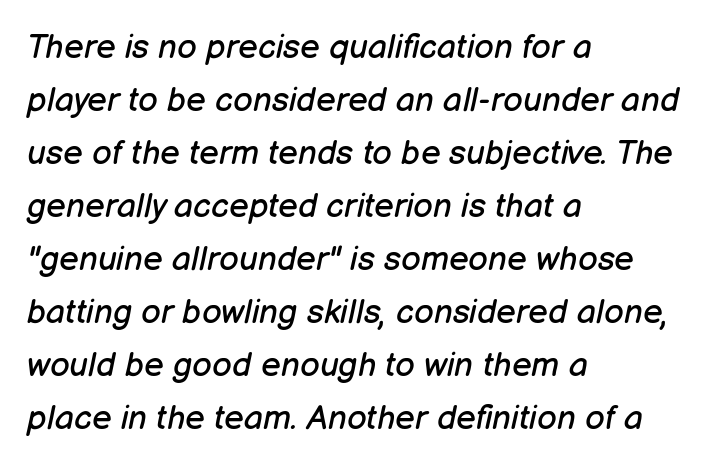
Horizontally, the lines are justified to the leading edge only. Yep, that's italic — everything's leaning. The tracking reads as untouched default to a designer's eye. The letters advance in unequal steps, a hallmark of proportional type. The space beneath each line is pristine and unruled. On a weight scale, this lands at 450 or below.
